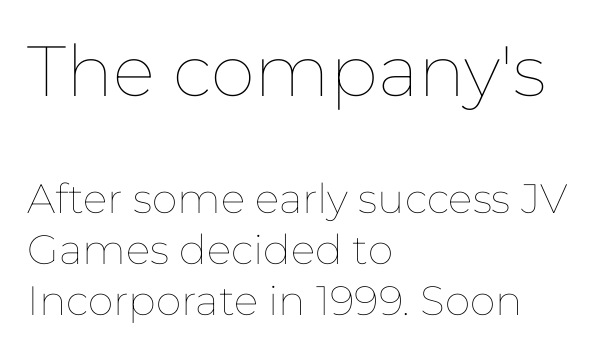
{"italic": "no", "bold": "no", "weight": "thin", "width": "normal", "stroke_contrast": "low", "x_height": "medium", "monospaced": "no", "underline": "no", "align": "left", "line_spacing": "normal", "line_spacing_ratio": 1.25, "letter_spacing": "normal", "letter_spacing_em": 0.0, "larger_block": "first", "size_ratio": 1.73, "glyph_px": 71}
